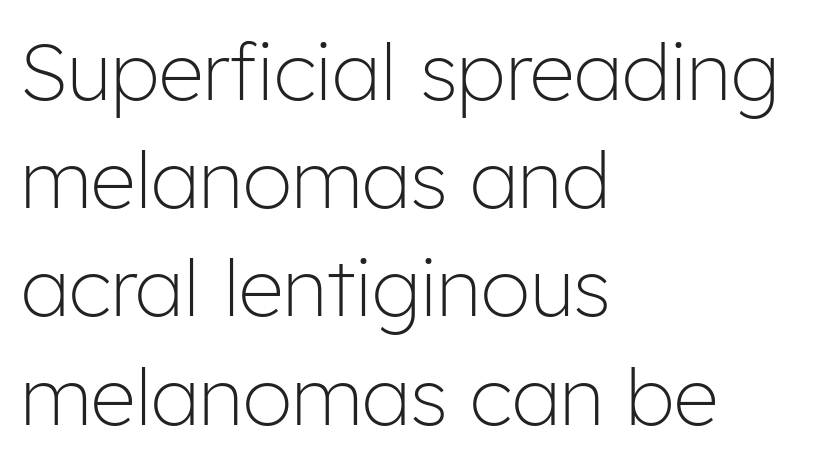
{"serif": "no", "italic": "no", "bold": "no", "weight": "light", "width": "normal", "stroke_contrast": "low", "x_height": "medium", "monospaced": "no", "underline": "no", "align": "left", "line_spacing": "normal", "line_spacing_ratio": 1.37, "letter_spacing": "normal", "letter_spacing_em": 0.0, "glyph_px": 79}
